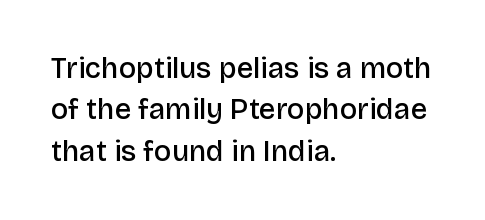
Q: Is the text bold? A: Semi-bold.
Q: Is the text italic (slanted)? A: No, it is upright.
Q: Is the typeface a serif or a sans-serif typeface? A: Sans-serif.
Q: Is the text underlined? A: No.
Q: How is the paragraph aligned? A: Left-aligned.
Q: Is the spacing between letters normal or unusually wide? A: Normal.
Q: Is the spacing between lines tight, normal or loose? A: Normal.
Q: Width (condensed, normal, or wide)? A: Normal.
Q: Stroke contrast? A: Low.
Q: x-height? A: Large.
Q: Monospaced? A: No.
